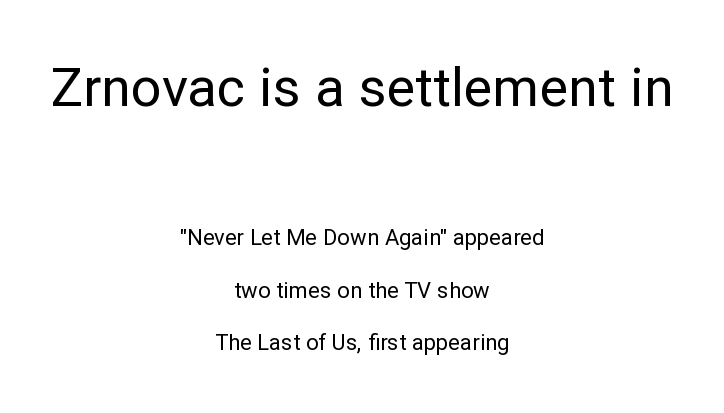
Q: Is the text bold? A: No.
Q: Is the text italic (slanted)? A: No, it is upright.
Q: Is the typeface a serif or a sans-serif typeface? A: Sans-serif.
Q: Is the text underlined? A: No.
Q: How is the paragraph aligned? A: Centered.
Q: Is the spacing between letters normal or unusually wide? A: Normal.
Q: Is the spacing between lines tight, normal or loose? A: Loose.
Q: Which block of text is set in a larger size, the first (top) or the second (bottom)? A: The first (top) one.
Q: Width (condensed, normal, or wide)? A: Normal.
Q: Stroke contrast? A: Low.
Q: x-height? A: Medium.
Q: Monospaced? A: No.
